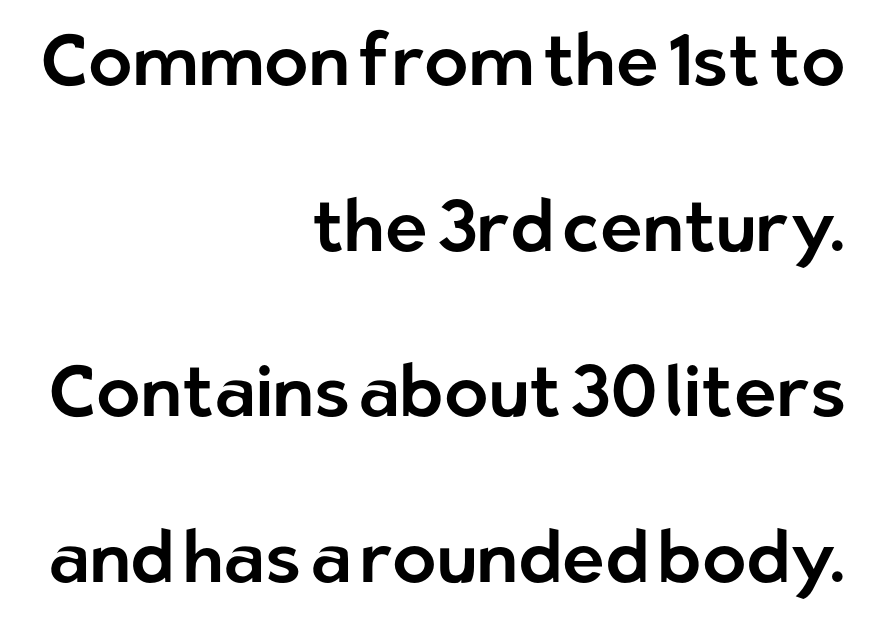
The type family on display is of the sans-serif kind. Inter-character spacing is left at the font's built-in metrics. Each new line begins a long way beneath the previous one. The lines are quadded right. Glance below the letters and you will spot only blank space. Each letter keeps its own natural width here, so spacing adapts to shape.
